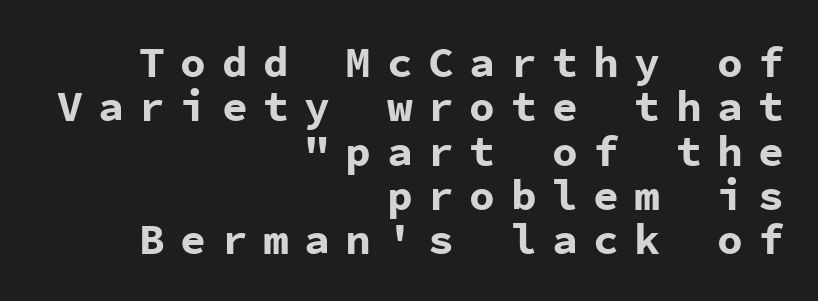
The image shows 43 px bold sans-serif type, upright, monospaced; set right-aligned, tight line spacing (1.03x), unusually wide letter spacing (+0.36 em), not underlined; low stroke contrast and a medium x-height.
